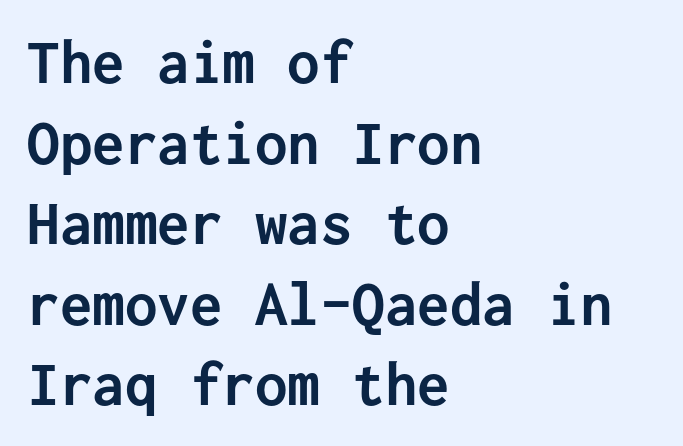
{"serif": "no", "italic": "no", "bold": "yes", "weight": "semibold", "width": "normal", "stroke_contrast": "low", "x_height": "medium", "monospaced": "yes", "underline": "no", "align": "left", "line_spacing_ratio": 1.24, "letter_spacing": "normal", "letter_spacing_em": 0.0, "glyph_px": 65}
